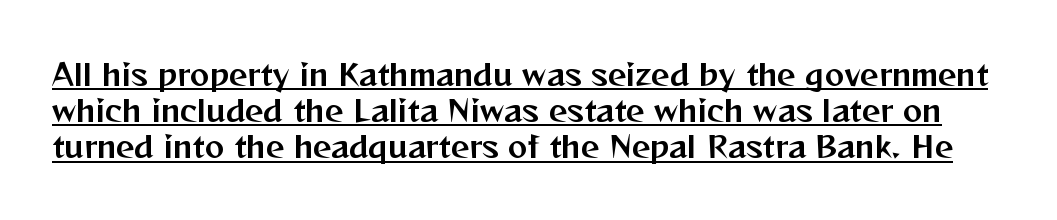
{"serif": "no", "italic": "no", "width": "normal", "stroke_contrast": "medium", "x_height": "medium", "monospaced": "no", "underline": "yes", "line_spacing": "normal", "line_spacing_ratio": 1.25, "letter_spacing": "normal", "letter_spacing_em": 0.0, "glyph_px": 29}
